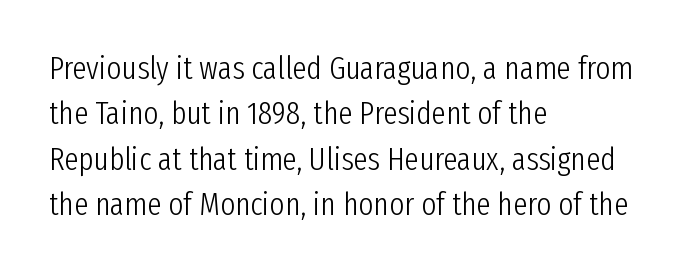
The image shows 32 px light, condensed sans-serif type, upright; set left-aligned, normal line spacing (1.42x), normal letter spacing, not underlined; low stroke contrast and a medium x-height.
